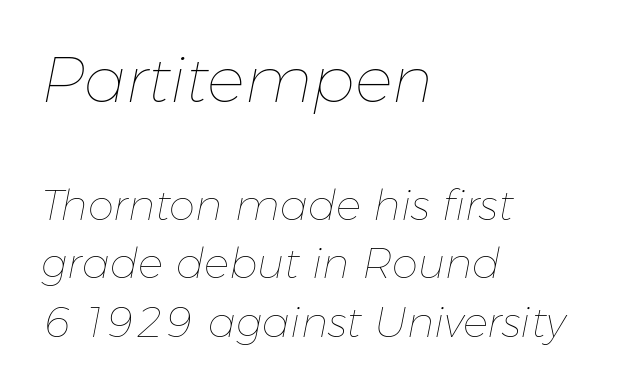
Q: Is the text bold? A: No.
Q: Is the text italic (slanted)? A: Yes, it leans right by about 11 degrees.
Q: Is the text underlined? A: No.
Q: How is the paragraph aligned? A: Left-aligned.
Q: Is the spacing between letters normal or unusually wide? A: Normal.
Q: Is the spacing between lines tight, normal or loose? A: Normal.
Q: Which block of text is set in a larger size, the first (top) or the second (bottom)? A: The first (top) one.
Q: Width (condensed, normal, or wide)? A: Normal.
Q: Stroke contrast? A: Low.
Q: x-height? A: Medium.
Q: Monospaced? A: No.
